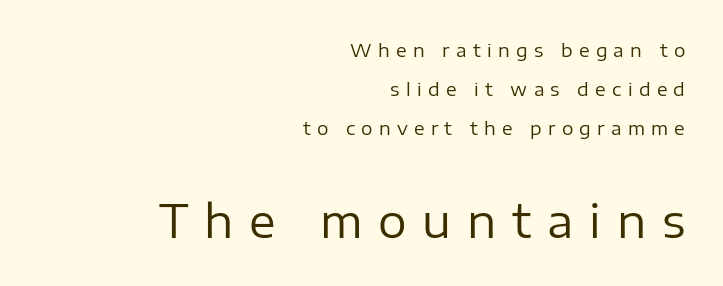
{"serif": "no", "italic": "no", "bold": "no", "weight": "regular", "width": "normal", "stroke_contrast": "low", "x_height": "medium", "monospaced": "no", "underline": "no", "align": "right", "line_spacing": "loose", "line_spacing_ratio": 2.16, "letter_spacing": "wide", "letter_spacing_em": 0.35, "larger_block": "second", "size_ratio": 2.5, "glyph_px": 45}
